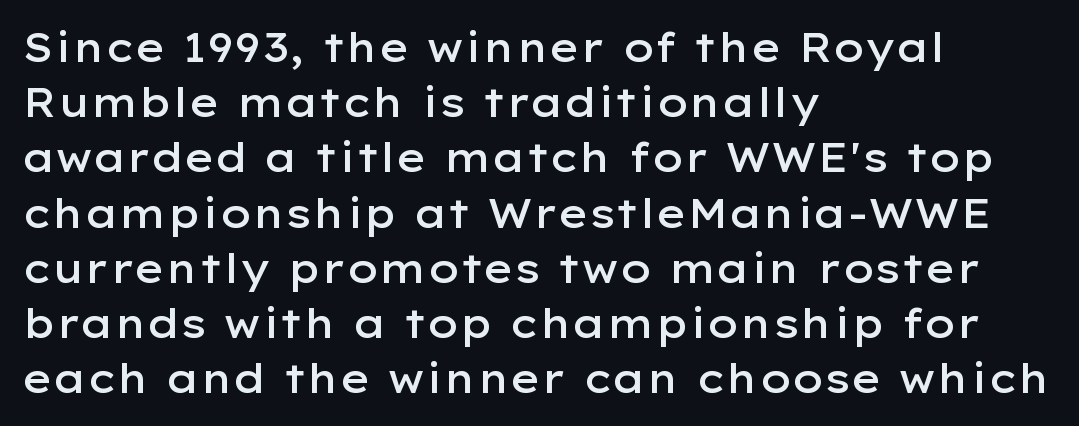
The image shows 40 px semibold, wide sans-serif type, upright; set left-aligned, normal line spacing (1.38x), normal letter spacing, not underlined; low stroke contrast and a medium x-height.
